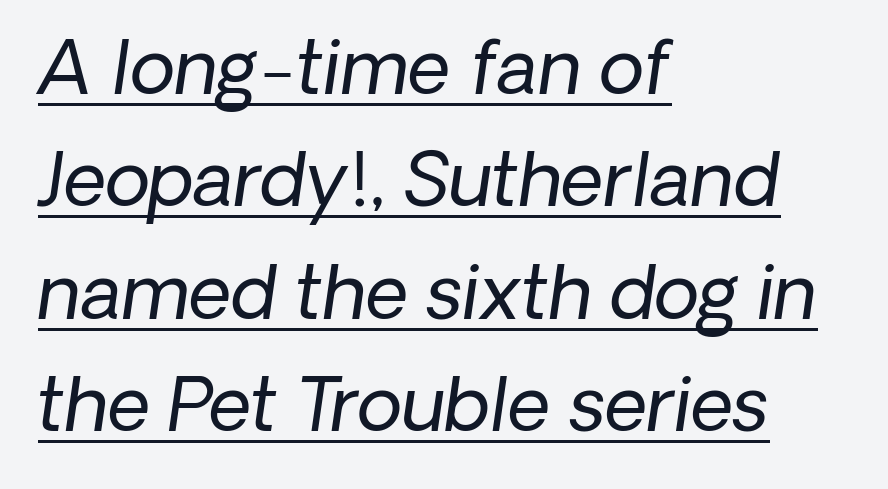
Q: Is the text bold? A: No.
Q: Is the text italic (slanted)? A: Yes, it leans right by about 8 degrees.
Q: Is the text underlined? A: Yes.
Q: How is the paragraph aligned? A: Left-aligned.
Q: Is the spacing between letters normal or unusually wide? A: Normal.
Q: Is the spacing between lines tight, normal or loose? A: Normal.
Q: Width (condensed, normal, or wide)? A: Normal.
Q: Stroke contrast? A: Low.
Q: x-height? A: Medium.
Q: Monospaced? A: No.
